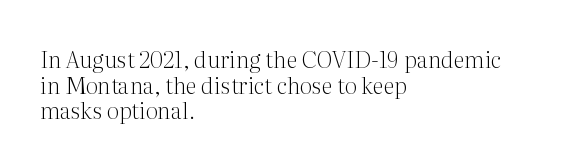
The image shows 23 px text type, upright; set left-aligned, tight line spacing (1.11x), normal letter spacing, not underlined.
